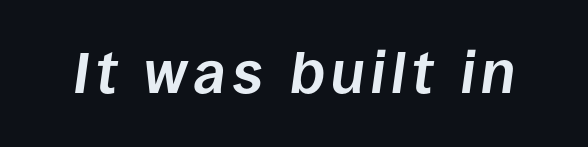
{"italic": "yes", "lean": "right", "slant_degrees": 8, "bold": "yes", "weight": "bold", "width": "normal", "stroke_contrast": "low", "x_height": "large", "monospaced": "no", "underline": "no", "glyph_px": 58}
